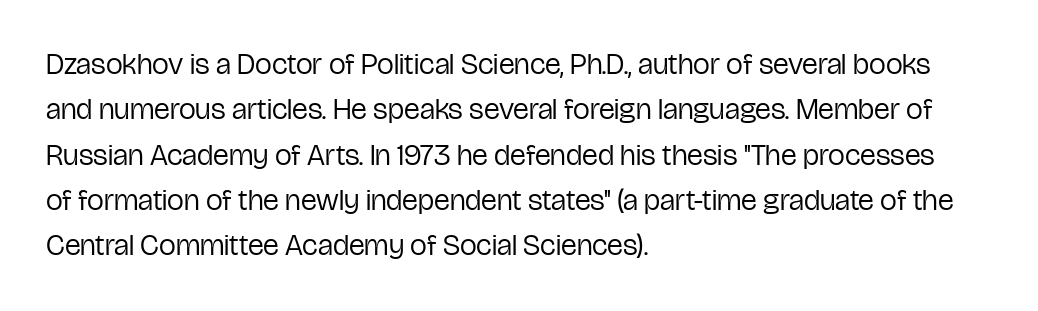
The image shows 30 px regular-weight, condensed sans-serif type, upright; set left-aligned, normal line spacing (1.51x), normal letter spacing, not underlined; low stroke contrast and a medium x-height.
